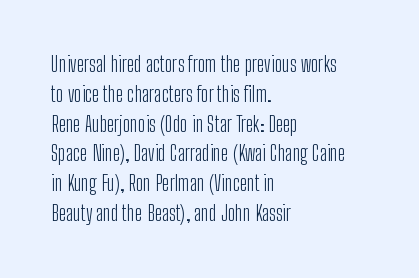
The image shows 21 px text type, upright; set left-aligned, normal line spacing (1.42x), normal letter spacing, not underlined.
